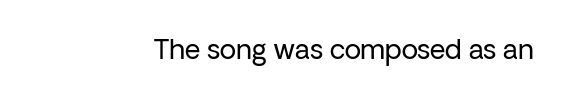
Q: Is the text bold? A: No.
Q: Is the text italic (slanted)? A: No, it is upright.
Q: Is the text underlined? A: No.
Q: Is the spacing between letters normal or unusually wide? A: Normal.
